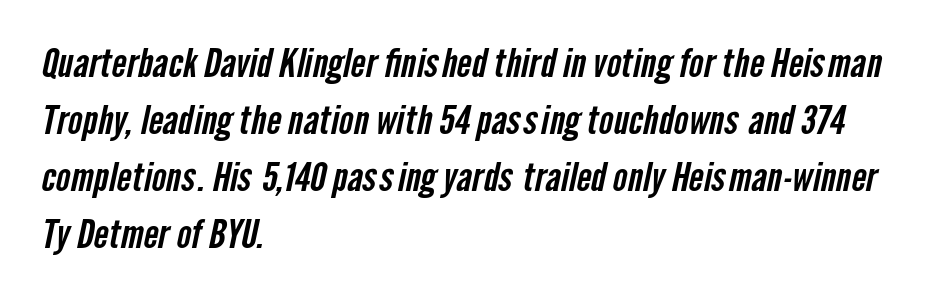
Q: Is the typeface a serif or a sans-serif typeface? A: Sans-serif.
Q: Is the text underlined? A: No.
Q: How is the paragraph aligned? A: Left-aligned.
Q: Is the spacing between letters normal or unusually wide? A: Normal.
Q: Is the spacing between lines tight, normal or loose? A: Normal.
Q: Width (condensed, normal, or wide)? A: Condensed.
Q: Stroke contrast? A: Low.
Q: x-height? A: Medium.
Q: Monospaced? A: No.
